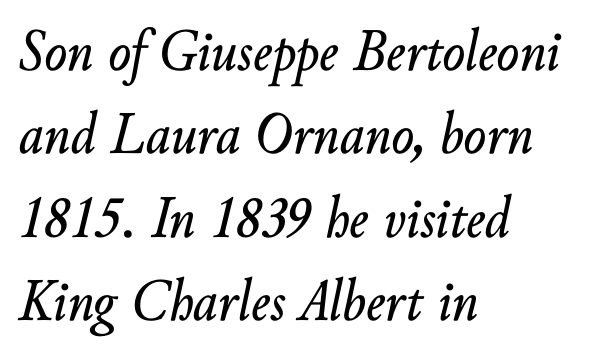
The image shows 60 px text type, italic (leaning right); set left-aligned, normal line spacing (1.39x), normal letter spacing, not underlined; low stroke contrast and a small x-height.
